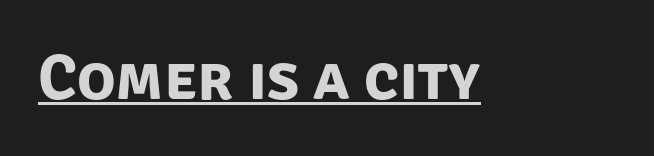
This rendering leaves character spacing at its baseline value. The string is rendered with underlining switched on. The glyphs have the mass of a bold cut. The letters advance in unequal steps, a hallmark of proportional type. This sample uses a sans-serif face.
